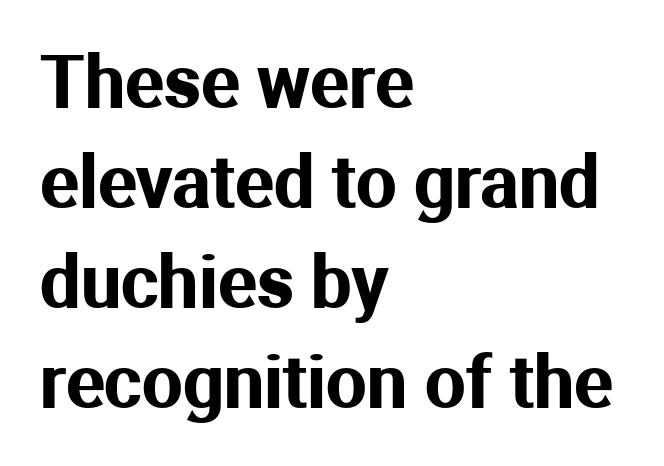
{"serif": "no", "italic": "no", "width": "normal", "stroke_contrast": "medium", "x_height": "medium", "monospaced": "no", "underline": "no", "align": "left", "line_spacing": "normal", "line_spacing_ratio": 1.39, "letter_spacing": "normal", "letter_spacing_em": 0.0, "glyph_px": 72}
